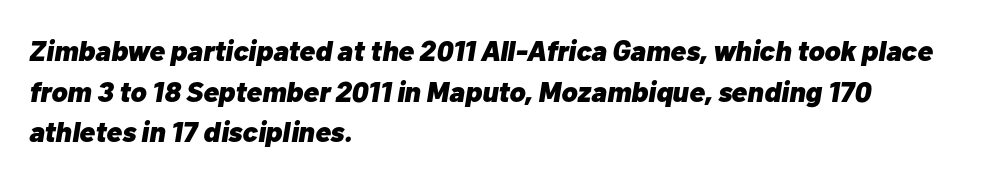
The image shows 29 px heavy type, italic (leaning right); set left-aligned, normal line spacing (1.4x), normal letter spacing, not underlined; low stroke contrast and a medium x-height.
